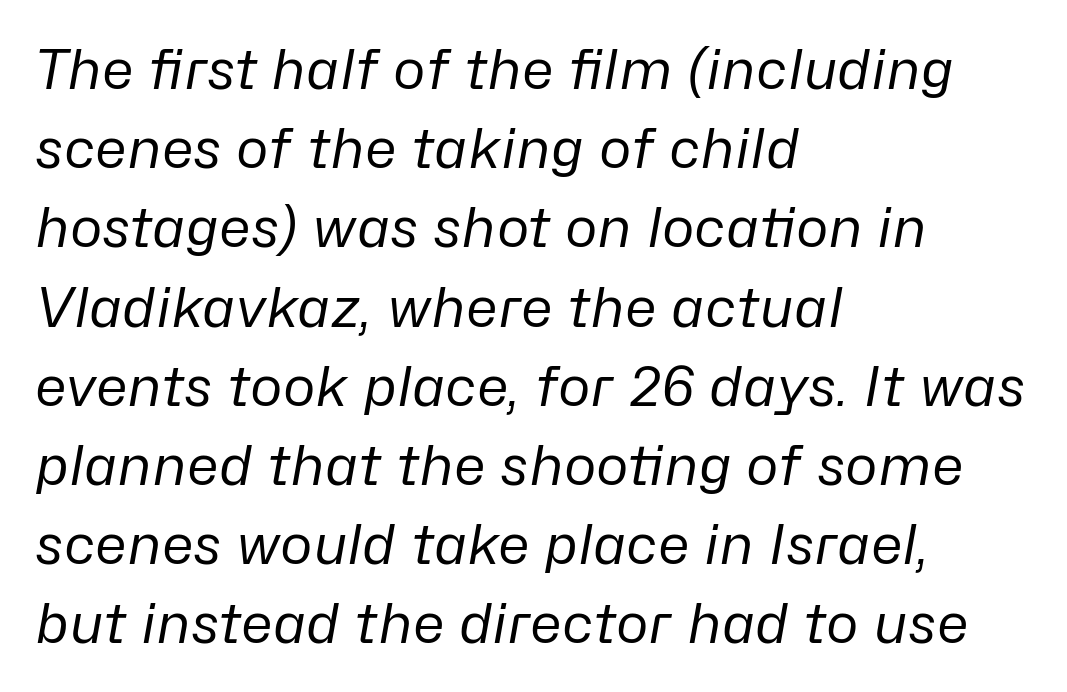
The image shows 55 px regular-weight type, italic (leaning right); set left-aligned, normal line spacing (1.44x), normal letter spacing, not underlined; low stroke contrast and a medium x-height.
